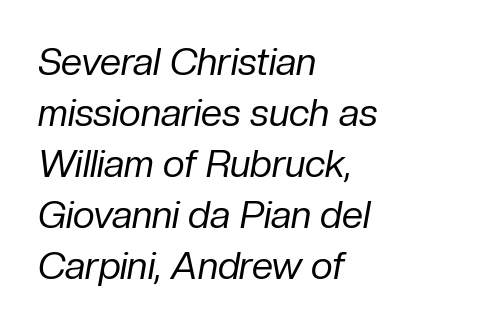
How are the letters spaced? Ordinarily, with no added tracking. A typesetter would call this leading conventional body-copy spacing. The passage shown leans; its letterforms are oblique. A student would call this left alignment; a typographer would say flush left, rag right. Only glyphs here, with clear space below each row.
